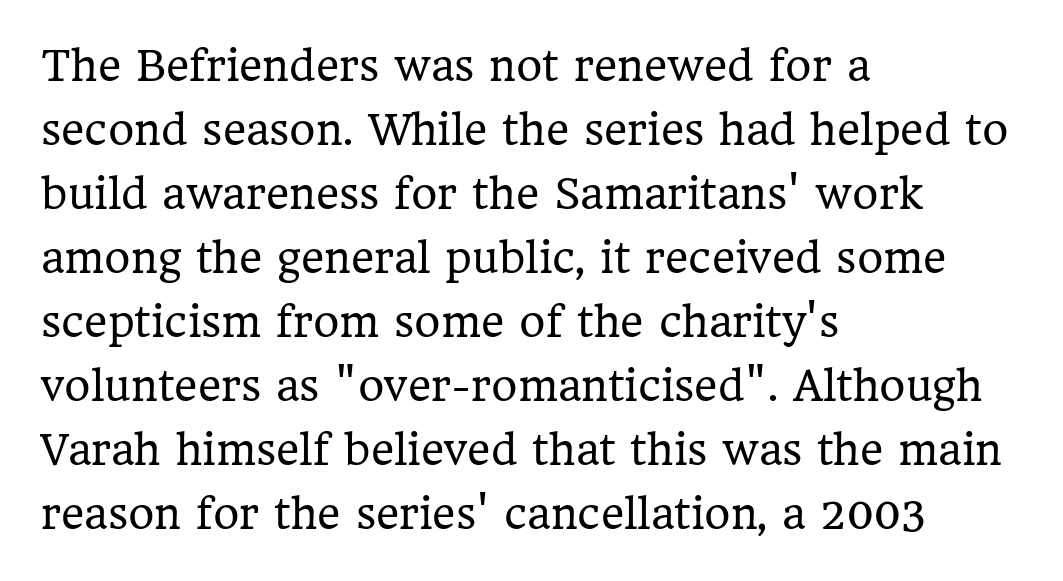
Q: Is the text bold? A: No.
Q: Is the text italic (slanted)? A: No, it is upright.
Q: Is the typeface a serif or a sans-serif typeface? A: Serif.
Q: Is the text underlined? A: No.
Q: How is the paragraph aligned? A: Left-aligned.
Q: Is the spacing between letters normal or unusually wide? A: Normal.
Q: Is the spacing between lines tight, normal or loose? A: Normal.
Q: Width (condensed, normal, or wide)? A: Normal.
Q: Stroke contrast? A: Low.
Q: x-height? A: Medium.
Q: Monospaced? A: No.
